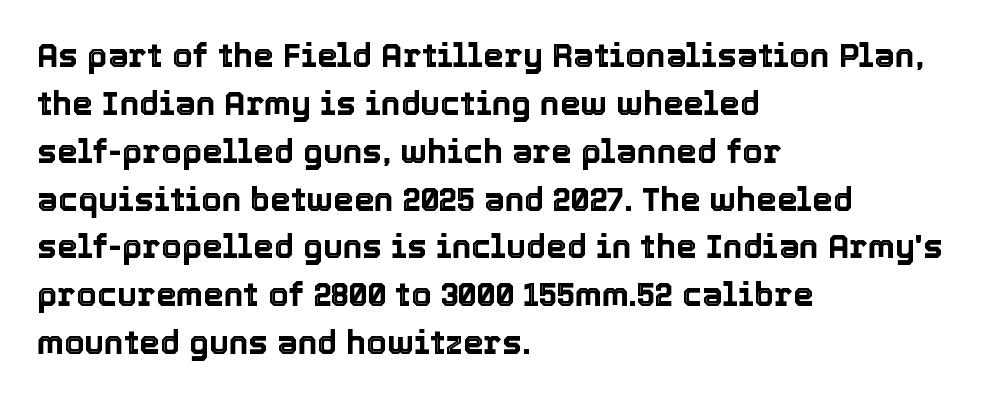
{"italic": "no", "width": "normal", "x_height": "medium", "monospaced": "no", "underline": "no", "align": "left", "line_spacing": "normal", "line_spacing_ratio": 1.45, "letter_spacing": "normal", "letter_spacing_em": 0.0, "glyph_px": 33}
